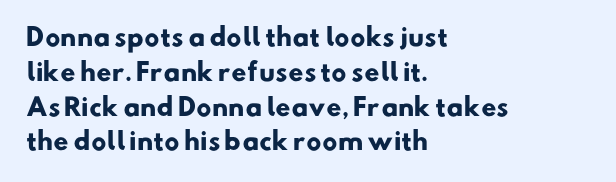
Casual observation: everything's shoved over to the left. The horizontal fit of the characters is conventional and even. The characters look thick and weighty, a clear bold. The zone under the glyphs is completely vacant. Notice how descenders clear the ascenders below comfortably — that's standard leading.
